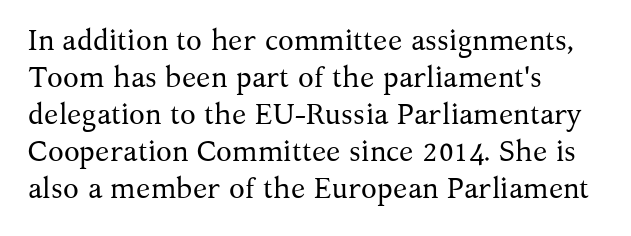
{"serif": "yes", "italic": "no", "bold": "no", "weight": "regular", "width": "normal", "stroke_contrast": "medium", "x_height": "medium", "monospaced": "no", "underline": "no", "align": "left", "line_spacing": "normal", "line_spacing_ratio": 1.28, "letter_spacing": "normal", "letter_spacing_em": 0.0, "glyph_px": 29}
